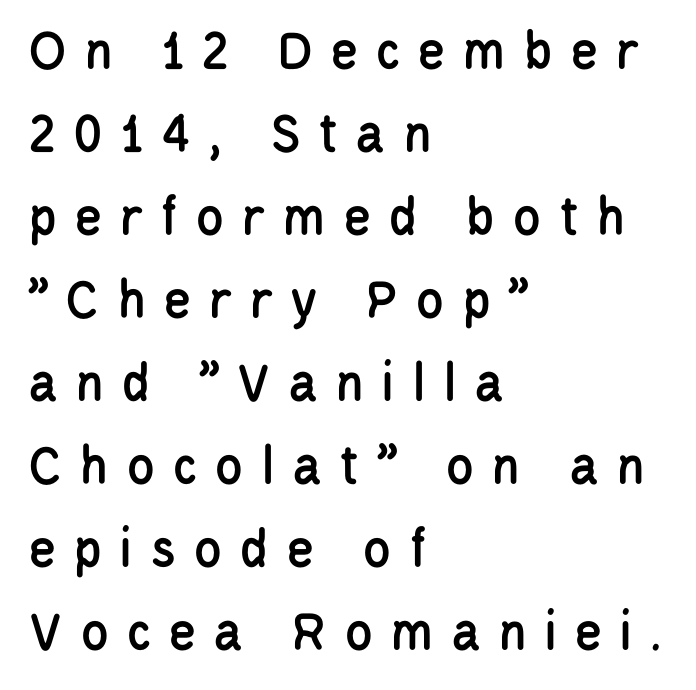
{"serif": "no", "italic": "no", "width": "condensed", "stroke_contrast": "low", "x_height": "large", "monospaced": "no", "underline": "no", "align": "left", "line_spacing": "normal", "line_spacing_ratio": 1.43, "letter_spacing": "wide", "letter_spacing_em": 0.29, "glyph_px": 58}
